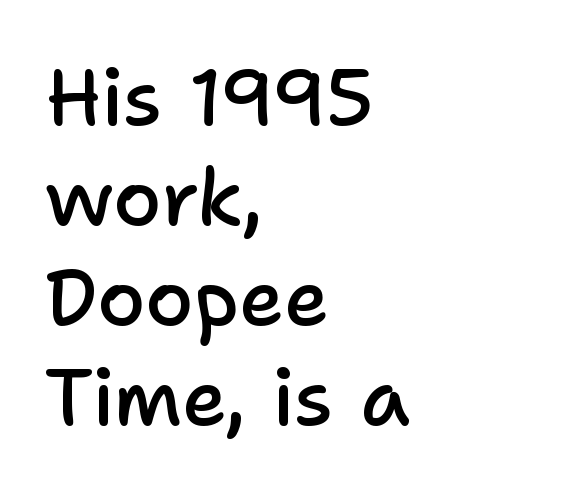
The image shows 78 px semibold sans-serif type, upright; set left-aligned, normal line spacing (1.28x), normal letter spacing, not underlined; low stroke contrast and a medium x-height.
